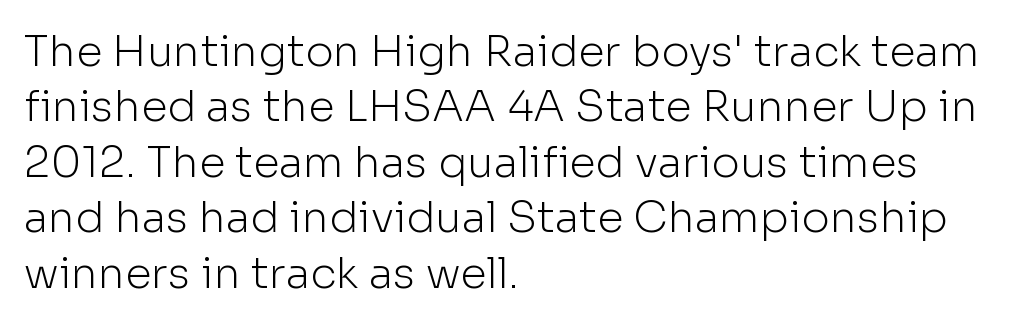
Q: Is the text bold? A: No.
Q: Is the text italic (slanted)? A: No, it is upright.
Q: Is the typeface a serif or a sans-serif typeface? A: Sans-serif.
Q: Is the text underlined? A: No.
Q: How is the paragraph aligned? A: Left-aligned.
Q: Is the spacing between letters normal or unusually wide? A: Normal.
Q: Is the spacing between lines tight, normal or loose? A: Normal.
Q: Width (condensed, normal, or wide)? A: Normal.
Q: Stroke contrast? A: Low.
Q: x-height? A: Medium.
Q: Monospaced? A: No.
